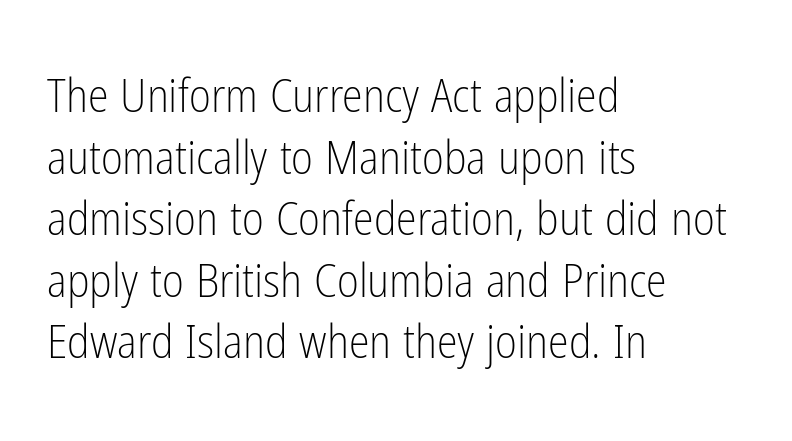
The image shows 47 px light, condensed sans-serif type, upright; set left-aligned, normal line spacing (1.31x), normal letter spacing, not underlined; low stroke contrast and a medium x-height.
